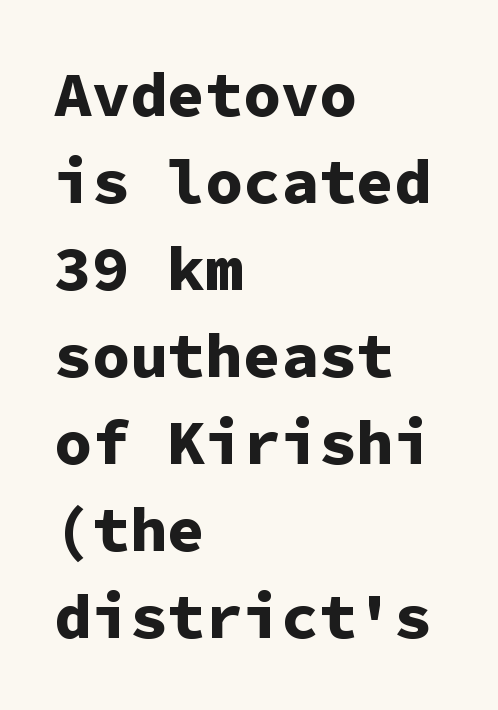
Q: Is the text bold? A: Yes.
Q: Is the text italic (slanted)? A: No, it is upright.
Q: Is the typeface a serif or a sans-serif typeface? A: Sans-serif.
Q: Is the text underlined? A: No.
Q: How is the paragraph aligned? A: Left-aligned.
Q: Is the spacing between letters normal or unusually wide? A: Normal.
Q: Is the spacing between lines tight, normal or loose? A: Normal.
Q: Width (condensed, normal, or wide)? A: Normal.
Q: Stroke contrast? A: Low.
Q: x-height? A: Medium.
Q: Monospaced? A: Yes.
